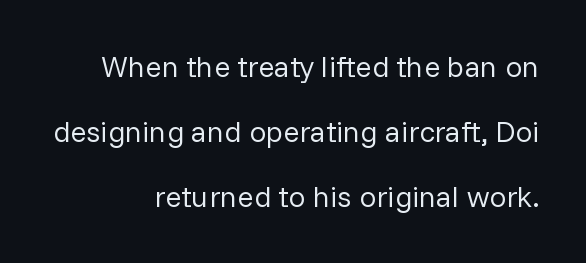
Check under the words: just untouched page. Letterform terminals end flat and unadorned throughout the passage. Compared with a typical body face, this is equally light or lighter still. Ascenders rise straight up at ninety degrees. Alignment: flush right. The letters advance in unequal steps, a hallmark of proportional type.
